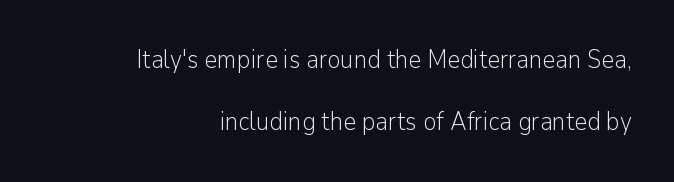
{"italic": "no", "bold": "no", "underline": "no", "align": "right", "line_spacing": "loose", "line_spacing_ratio": 2.49, "letter_spacing": "normal", "letter_spacing_em": 0.0, "glyph_px": 25}
